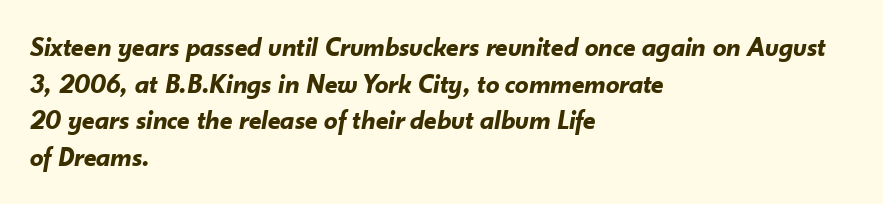
The image shows 27 px bold type, italic (leaning right); set left-aligned, normal line spacing (1.36x), normal letter spacing, not underlined.
